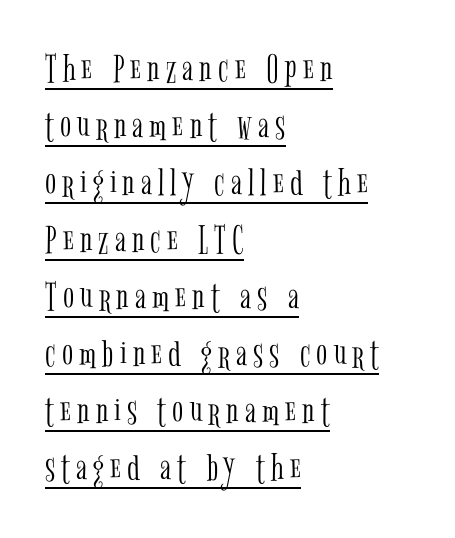
Q: Is the text bold? A: No.
Q: Is the text italic (slanted)? A: No, it is upright.
Q: Is the typeface a serif or a sans-serif typeface? A: Serif.
Q: Is the text underlined? A: Yes.
Q: How is the paragraph aligned? A: Left-aligned.
Q: Is the spacing between lines tight, normal or loose? A: Normal.
Q: Width (condensed, normal, or wide)? A: Condensed.
Q: Stroke contrast? A: Low.
Q: x-height? A: Medium.
Q: Monospaced? A: No.
